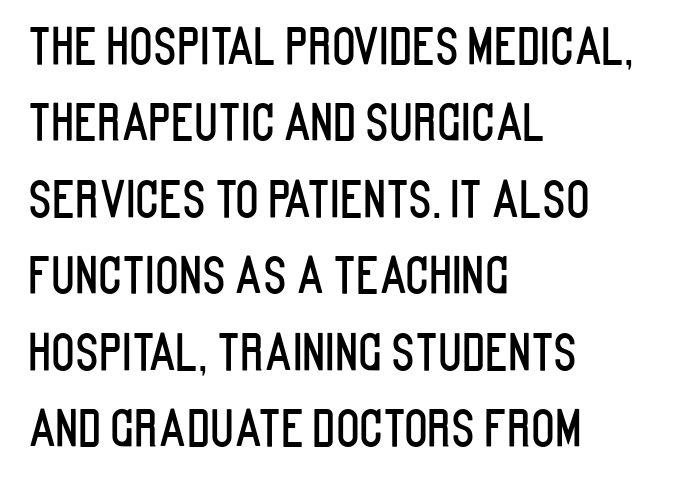
The image shows 49 px condensed sans-serif type, upright; set left-aligned, normal line spacing (1.56x), normal letter spacing, not underlined; low stroke contrast and a large x-height.
